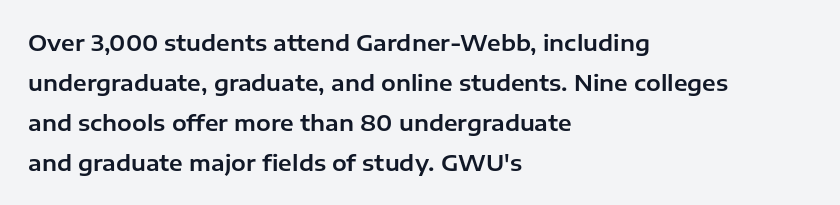
The image shows 22 px text type, upright; set left-aligned, line spacing 1.82x, normal letter spacing, not underlined.
